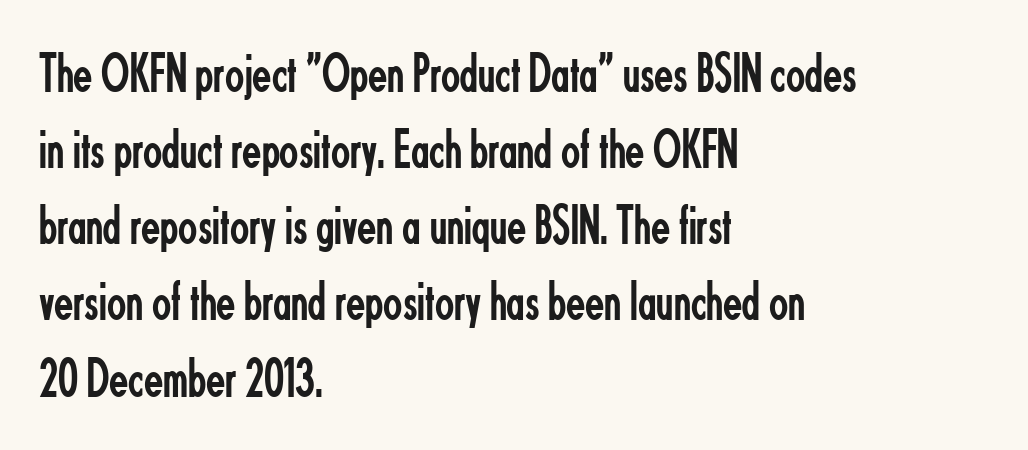
Every stem runs plumb, perpendicular to the baseline. This rendering employs a face without finishing strokes, i.e., a sans-serif. Think of a printed novel: that variable character pitch is what you see here. The specimen omits any rule beneath the text block's lines. Is the stroke heavy? The answer is a plain regular-or-lighter.
